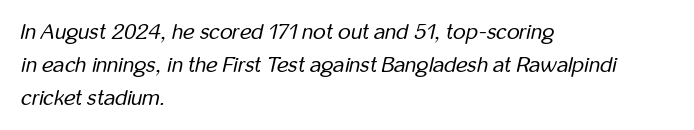
The image shows 22 px text type, italic (leaning right); set left-aligned, normal line spacing (1.49x), normal letter spacing, not underlined.
